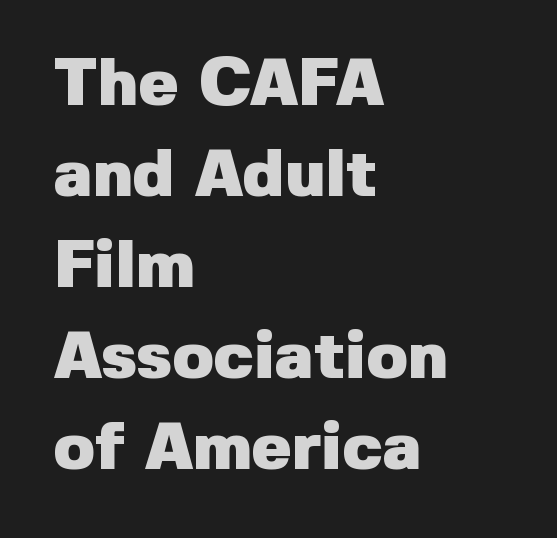
{"serif": "no", "italic": "no", "bold": "yes", "weight": "heavy", "width": "normal", "stroke_contrast": "low", "x_height": "medium", "monospaced": "no", "underline": "no", "align": "left", "line_spacing": "normal", "line_spacing_ratio": 1.36, "letter_spacing": "normal", "letter_spacing_em": 0.0, "glyph_px": 67}
